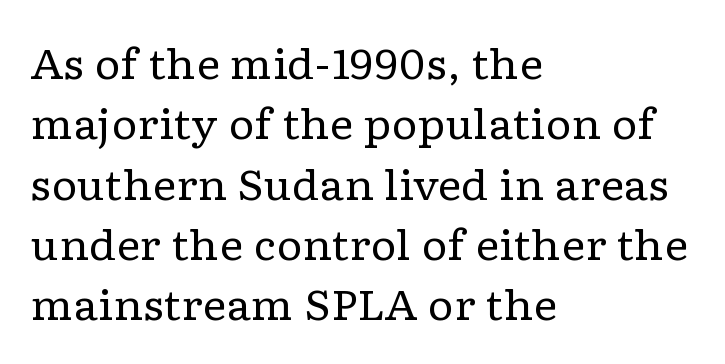
{"serif": "yes", "italic": "no", "bold": "no", "weight": "regular", "width": "wide", "stroke_contrast": "low", "x_height": "medium", "monospaced": "no", "underline": "no", "align": "left", "line_spacing": "normal", "line_spacing_ratio": 1.47, "letter_spacing": "normal", "letter_spacing_em": 0.0, "glyph_px": 41}
